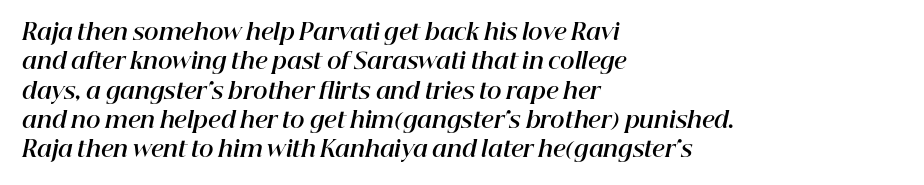
The image shows 22 px bold type, italic (leaning right); set left-aligned, normal line spacing (1.33x), normal letter spacing, not underlined.
